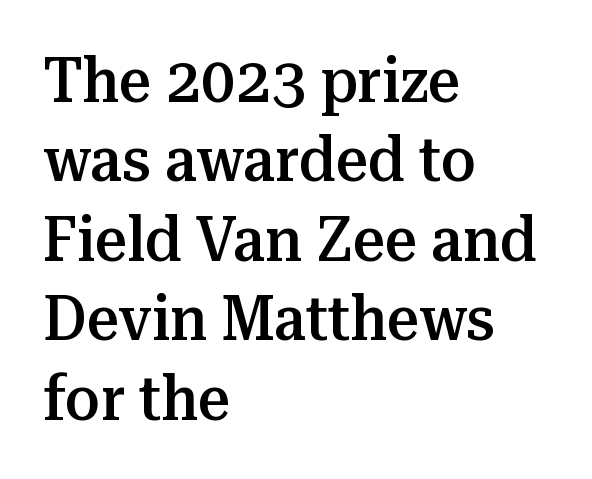
The image shows 63 px semibold serif type, upright; set left-aligned, normal line spacing (1.26x), normal letter spacing, not underlined; medium stroke contrast and a medium x-height.
